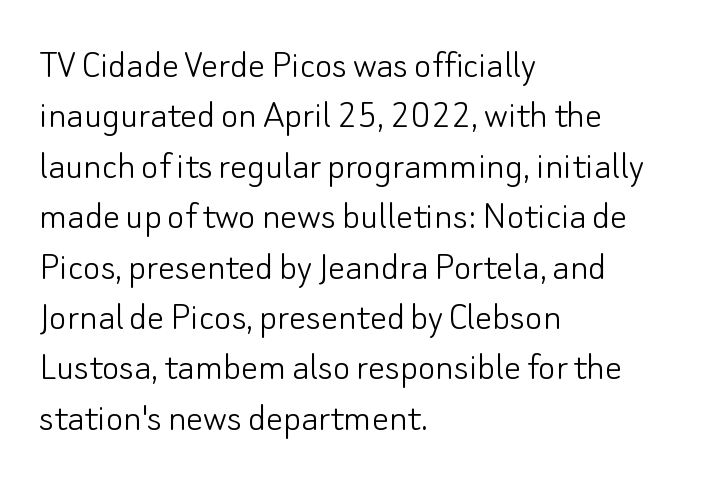
The image shows 42 px light sans-serif type, upright; set left-aligned, line spacing 1.2x, normal letter spacing, not underlined; low stroke contrast and a small x-height.
